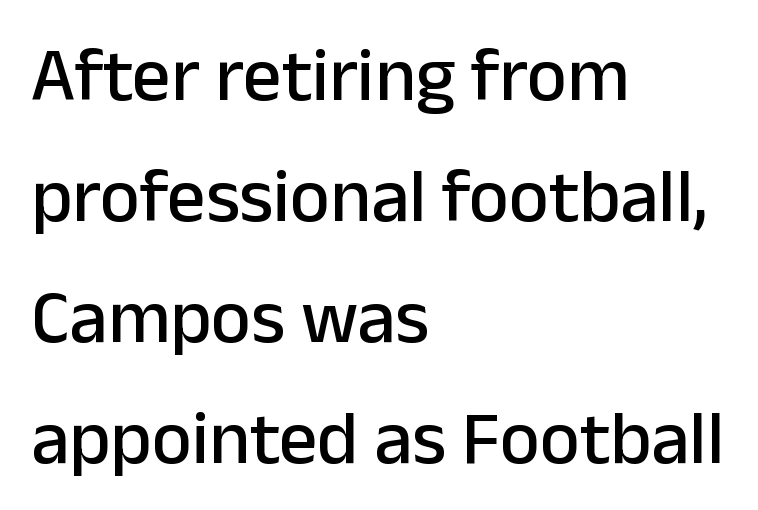
Q: Is the text italic (slanted)? A: No, it is upright.
Q: Is the typeface a serif or a sans-serif typeface? A: Sans-serif.
Q: Is the text underlined? A: No.
Q: How is the paragraph aligned? A: Left-aligned.
Q: Is the spacing between letters normal or unusually wide? A: Normal.
Q: Is the spacing between lines tight, normal or loose? A: Normal.
Q: Width (condensed, normal, or wide)? A: Normal.
Q: Stroke contrast? A: Low.
Q: x-height? A: Medium.
Q: Monospaced? A: No.
